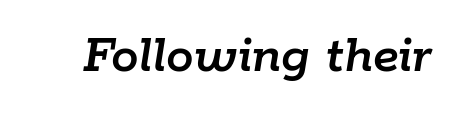
The image shows 55 px text type, italic (leaning right); set normal letter spacing, not underlined; low stroke contrast and a medium x-height.
